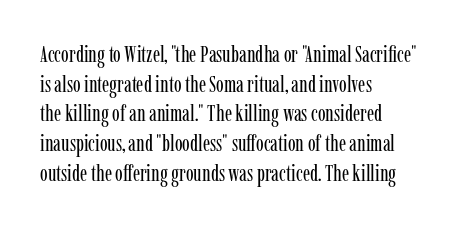
Q: Is the text bold? A: No.
Q: Is the text italic (slanted)? A: No, it is upright.
Q: Is the text underlined? A: No.
Q: How is the paragraph aligned? A: Left-aligned.
Q: Is the spacing between letters normal or unusually wide? A: Normal.
Q: Is the spacing between lines tight, normal or loose? A: Normal.
